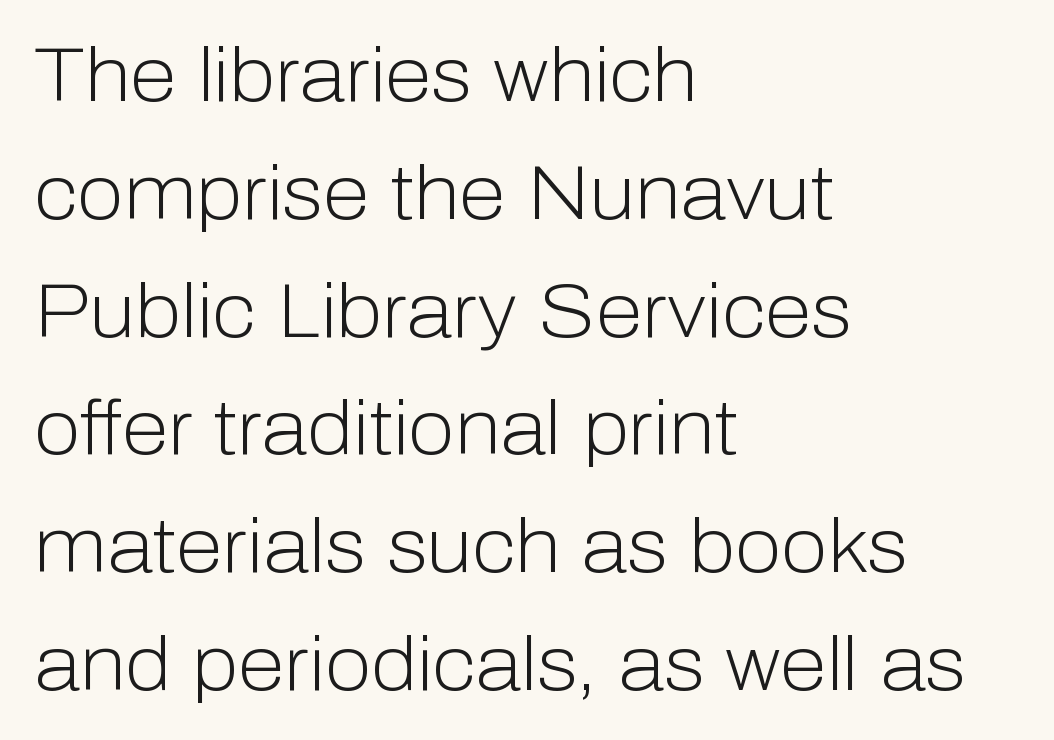
This is not heavy type; no bold has been used. Anything drawn beneath the words? Only blank space. Baseline-to-baseline distance is the conventional proportion of letter height. The letters stand upright; this is a roman face.
